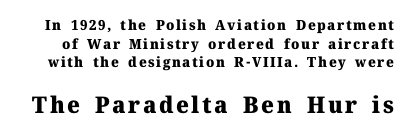
The image shows 23 px bold type, upright; set normal line spacing (1.33x), not underlined; the second (bottom) block is 1.64x larger.
